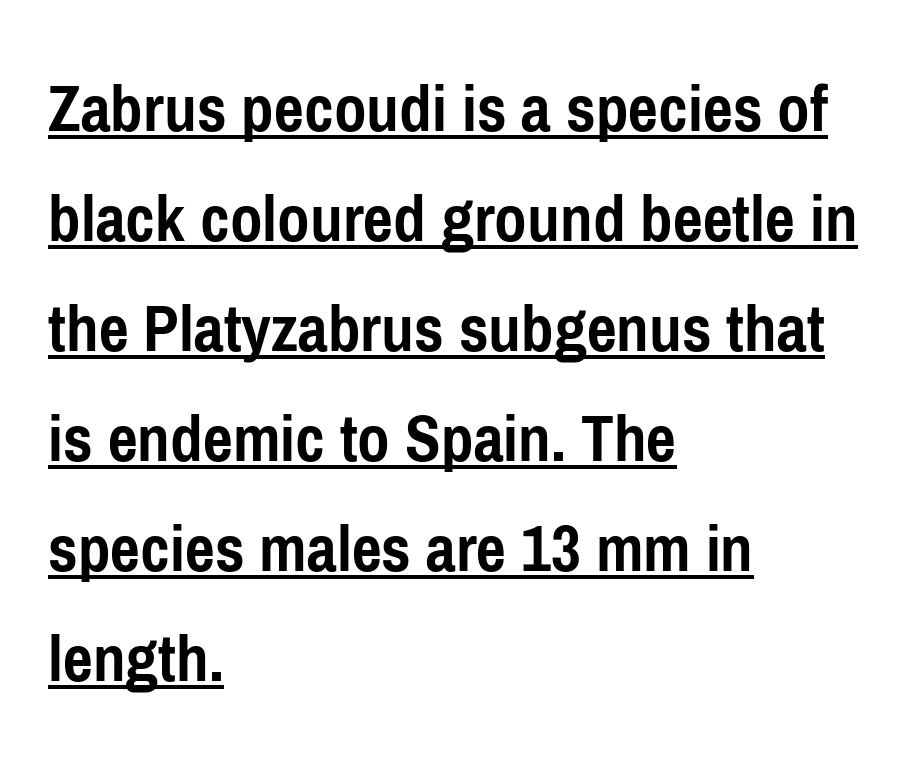
Q: Is the text bold? A: Yes.
Q: Is the text italic (slanted)? A: No, it is upright.
Q: Is the typeface a serif or a sans-serif typeface? A: Sans-serif.
Q: Is the text underlined? A: Yes.
Q: How is the paragraph aligned? A: Left-aligned.
Q: Is the spacing between letters normal or unusually wide? A: Normal.
Q: Is the spacing between lines tight, normal or loose? A: Normal.
Q: Width (condensed, normal, or wide)? A: Condensed.
Q: Stroke contrast? A: Low.
Q: x-height? A: Medium.
Q: Monospaced? A: No.
